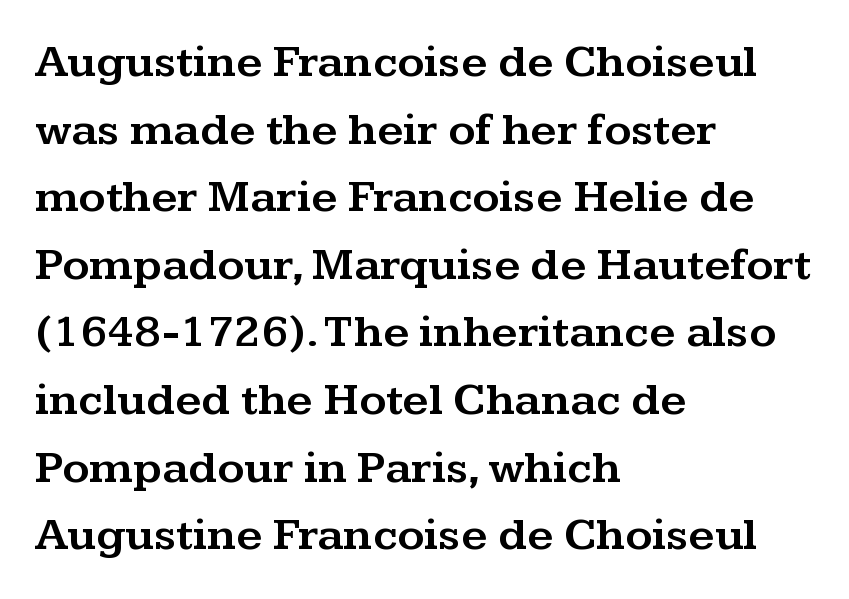
The leading is moderate, giving the passage an even texture. Default kerning and tracking; the words read as compact shapes. The typeface chosen for these lines features serifs. Spacing verdict: proportional, widths tailored to each character.
